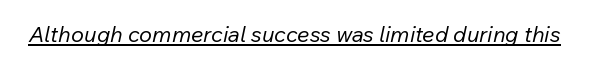
The image shows 22 px text type, italic (leaning right); set normal letter spacing, underlined.
